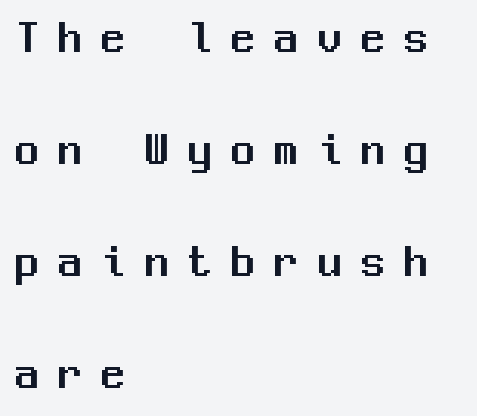
{"serif": "no", "italic": "no", "width": "normal", "stroke_contrast": "medium", "x_height": "medium", "monospaced": "yes", "underline": "no", "align": "left", "line_spacing": "loose", "line_spacing_ratio": 2.38, "letter_spacing": "wide", "letter_spacing_em": 0.42, "glyph_px": 47}
